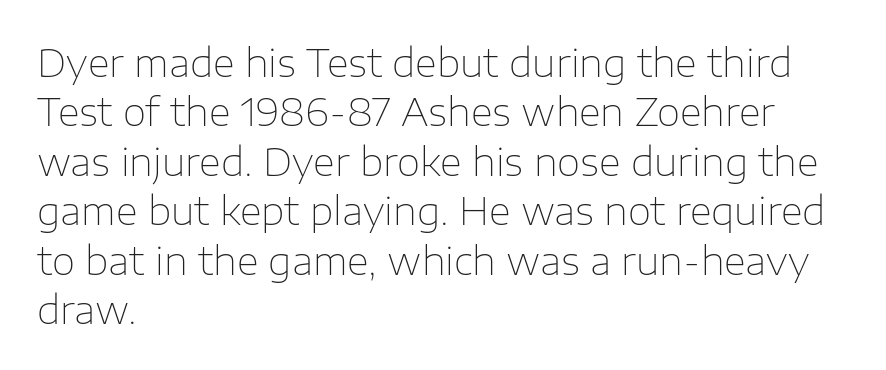
Honestly, the row spacing looks completely unremarkable. These lines stack with their left ends in a neat column. Is the type heavy? It reads as light-to-regular instead. Observe the ordinary spacing: letters are neighbours, not strangers.
